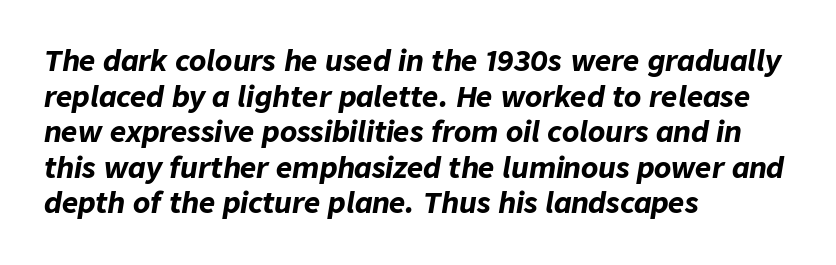
The space between consecutive lines is moderate. Think of a printed novel: that variable character pitch is what you see here. Only glyphs here, with clear space below each row. Does extra space separate the letters? No, they use regular spacing.
